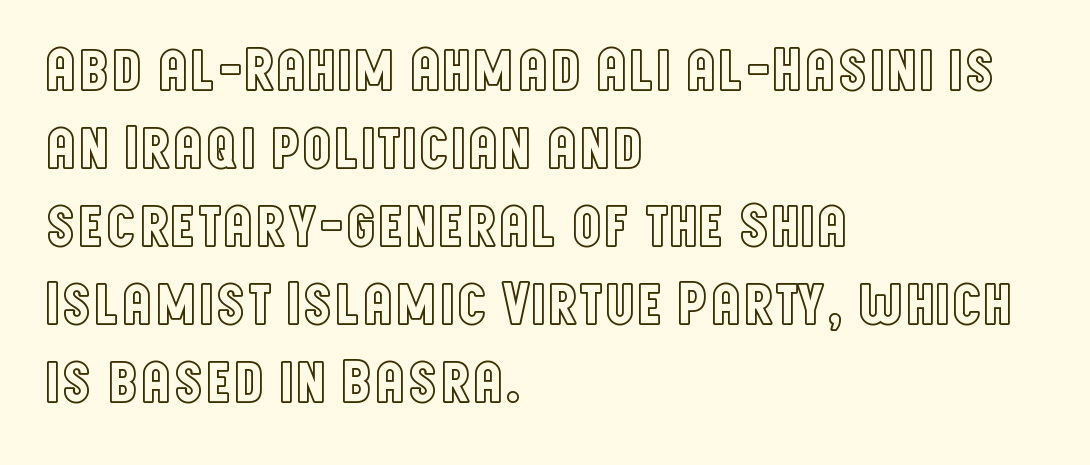
Q: Is the text italic (slanted)? A: No, it is upright.
Q: Is the text underlined? A: No.
Q: How is the paragraph aligned? A: Left-aligned.
Q: Is the spacing between letters normal or unusually wide? A: Normal.
Q: Is the spacing between lines tight, normal or loose? A: Normal.
Q: Width (condensed, normal, or wide)? A: Condensed.
Q: x-height? A: Large.
Q: Monospaced? A: No.
